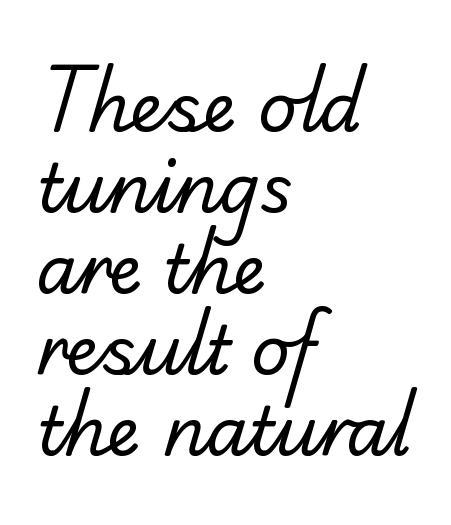
The rendering keeps characters at their native spacing. Plain, unruled lines of type. Where is the straight margin? On the left. These lines are rendered in a variable-pitch font. A light-to-regular cut is what we see here.
